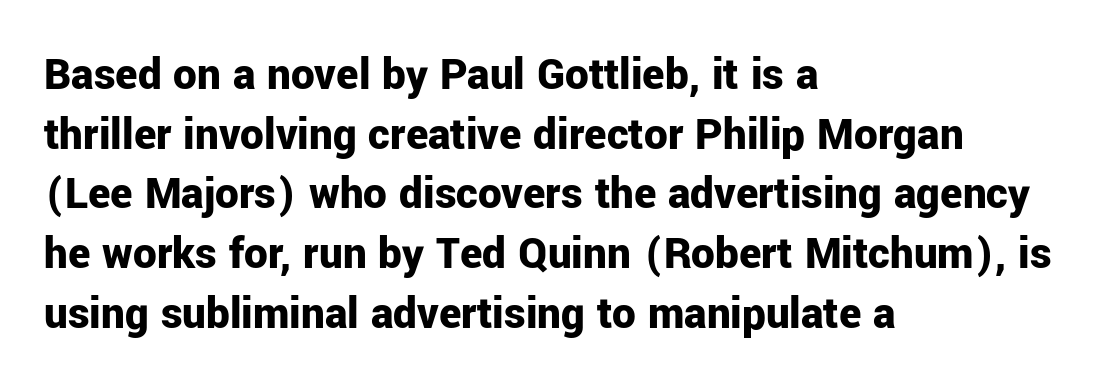
The image shows 47 px bold sans-serif type, upright; set left-aligned, normal line spacing (1.27x), normal letter spacing, not underlined; low stroke contrast and a medium x-height.
